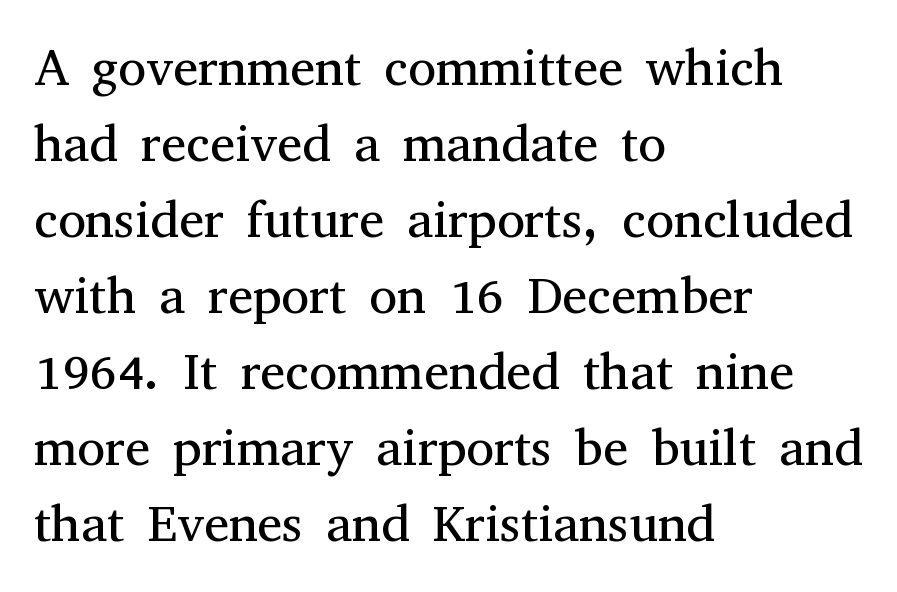
The image shows 51 px regular-weight serif type, upright; set left-aligned, normal line spacing (1.49x), normal letter spacing, not underlined; medium stroke contrast and a medium x-height.
